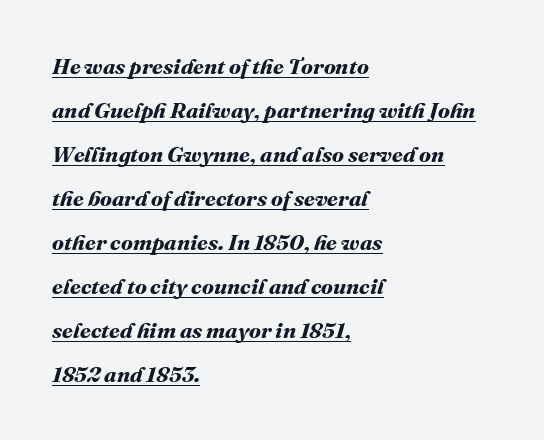
Q: Is the text bold? A: Yes.
Q: Is the text underlined? A: Yes.
Q: How is the paragraph aligned? A: Left-aligned.
Q: Is the spacing between letters normal or unusually wide? A: Normal.
Q: Is the spacing between lines tight, normal or loose? A: Loose.
